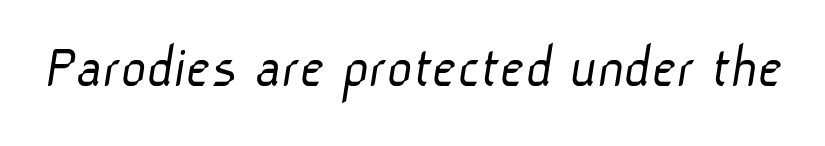
These lines keep a tight, regular rhythm from letter to letter. Honestly, there is no underline to notice here at all. Typographically, this falls in the sans-serif category. A light-to-regular cut is what we see here. These lines are rendered in a variable-pitch font.
